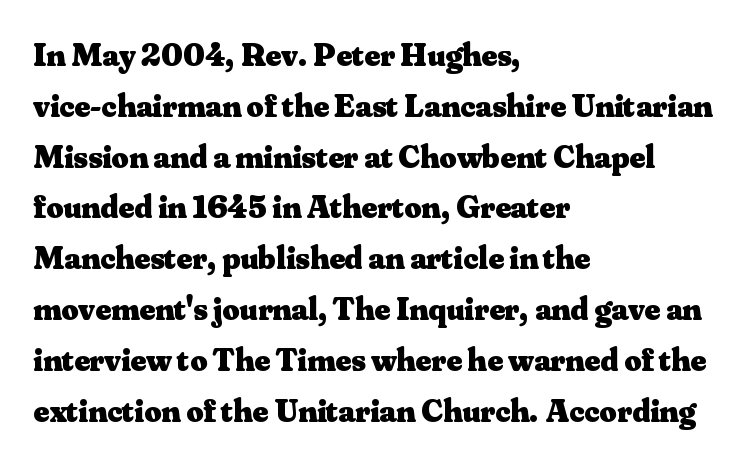
The image shows 33 px heavy serif type, upright; set left-aligned, normal line spacing (1.54x), normal letter spacing, not underlined; medium stroke contrast and a small x-height.
